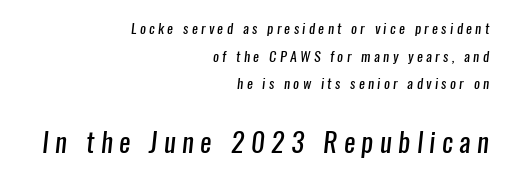
{"bold": "no", "underline": "no", "align": "right", "line_spacing": "loose", "line_spacing_ratio": 1.98, "letter_spacing": "wide", "letter_spacing_em": 0.24, "larger_block": "second", "size_ratio": 1.93, "glyph_px": 27}
